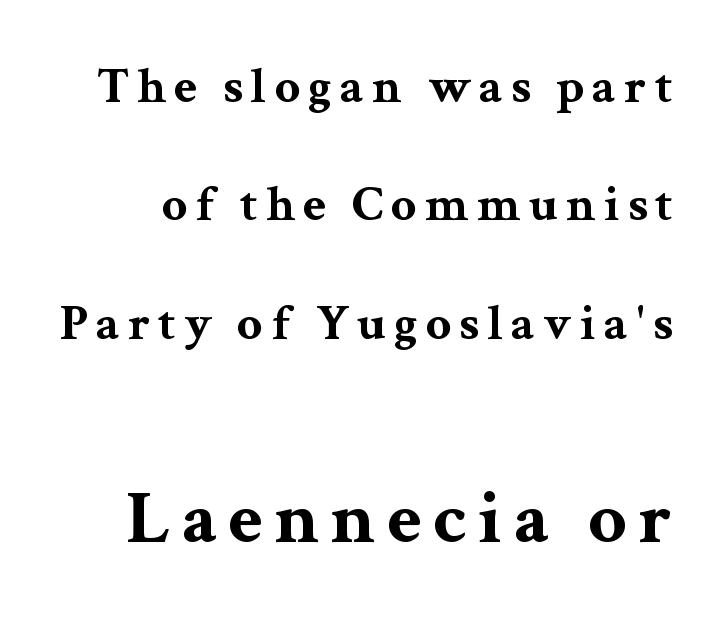
The image shows 76 px bold, wide serif type, upright; set loose line spacing (2.32x), not underlined; the second (bottom) block is 1.49x larger; medium stroke contrast and a medium x-height.
